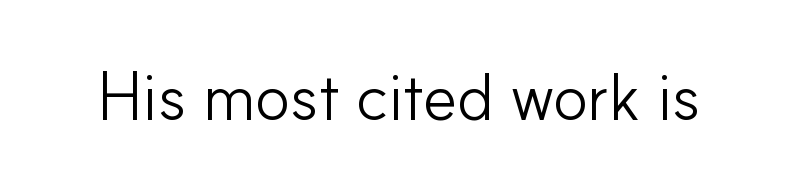
Q: Is the text bold? A: No.
Q: Is the text italic (slanted)? A: No, it is upright.
Q: Is the typeface a serif or a sans-serif typeface? A: Sans-serif.
Q: Is the text underlined? A: No.
Q: Is the spacing between letters normal or unusually wide? A: Normal.
Q: Width (condensed, normal, or wide)? A: Normal.
Q: Stroke contrast? A: Low.
Q: x-height? A: Small.
Q: Monospaced? A: No.
